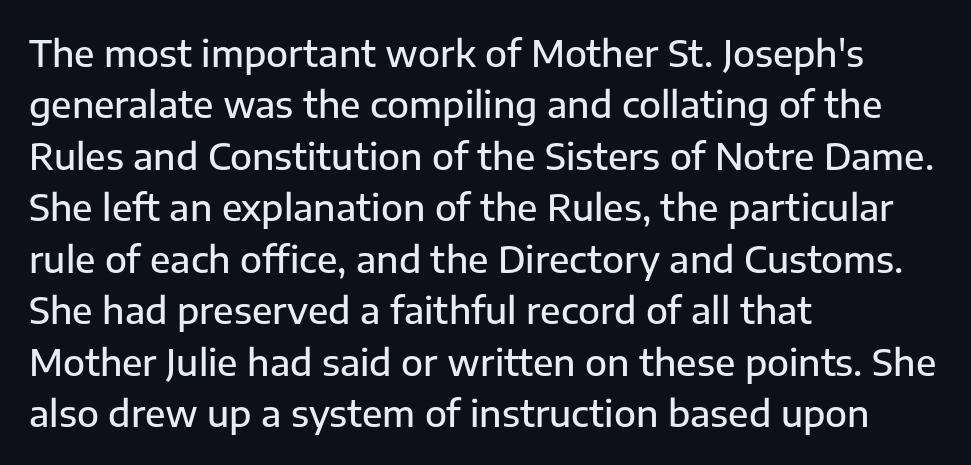
{"serif": "no", "italic": "no", "bold": "semi", "weight": "semibold", "width": "normal", "stroke_contrast": "low", "x_height": "medium", "monospaced": "no", "underline": "no", "align": "left", "line_spacing": "normal", "line_spacing_ratio": 1.43, "letter_spacing": "normal", "letter_spacing_em": 0.0, "glyph_px": 36}
